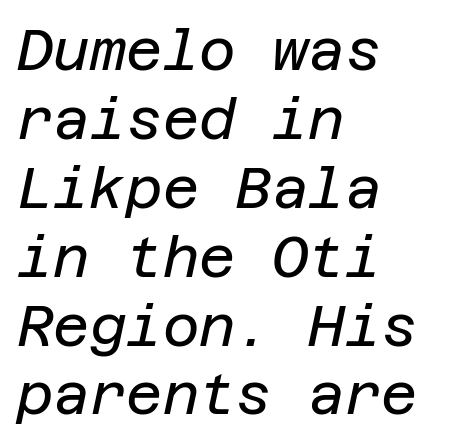
Q: Is the text bold? A: No.
Q: Is the text italic (slanted)? A: Yes, it leans right by about 12 degrees.
Q: Is the text underlined? A: No.
Q: How is the paragraph aligned? A: Left-aligned.
Q: Is the spacing between letters normal or unusually wide? A: Normal.
Q: Width (condensed, normal, or wide)? A: Normal.
Q: Stroke contrast? A: Low.
Q: x-height? A: Large.
